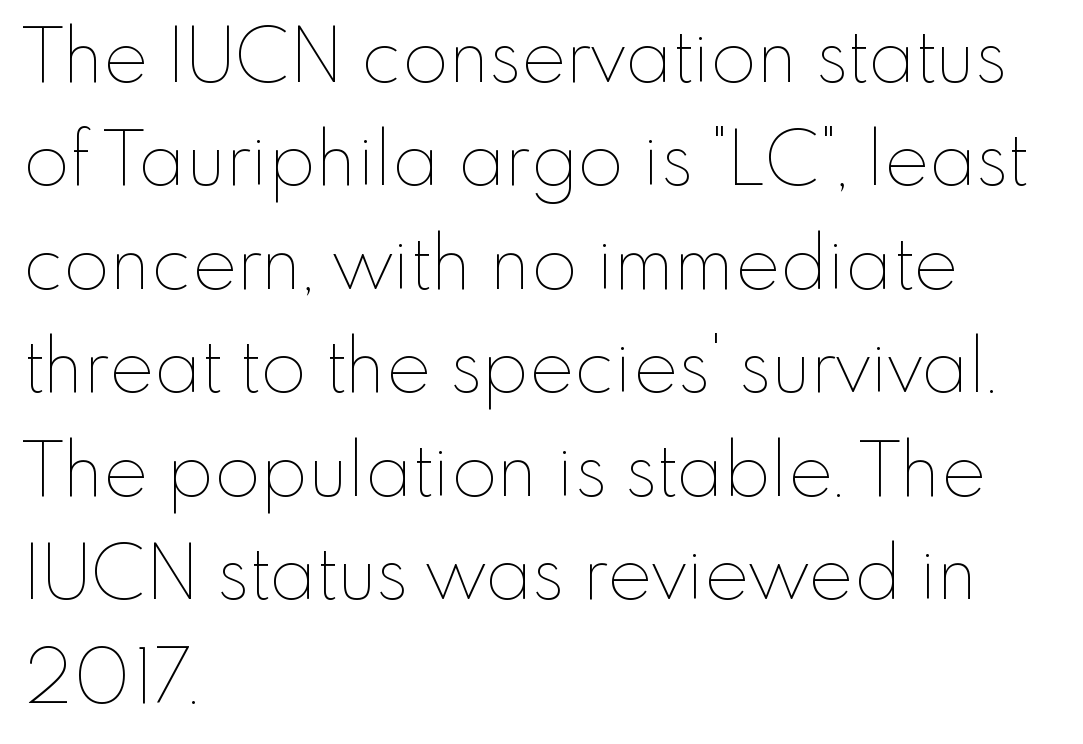
{"italic": "no", "bold": "no", "weight": "thin", "width": "normal", "stroke_contrast": "low", "x_height": "small", "monospaced": "no", "underline": "no", "align": "left", "line_spacing": "normal", "line_spacing_ratio": 1.38, "letter_spacing": "normal", "letter_spacing_em": 0.0, "glyph_px": 75}
